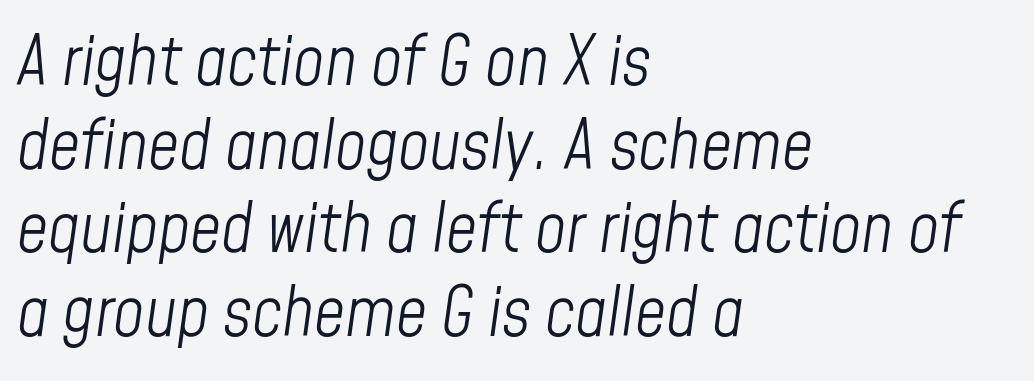
{"italic": "yes", "lean": "right", "slant_degrees": 8, "bold": "no", "weight": "light", "width": "condensed", "stroke_contrast": "low", "x_height": "medium", "monospaced": "no", "underline": "no", "align": "left", "line_spacing_ratio": 1.23, "letter_spacing": "normal", "letter_spacing_em": 0.0, "glyph_px": 68}
